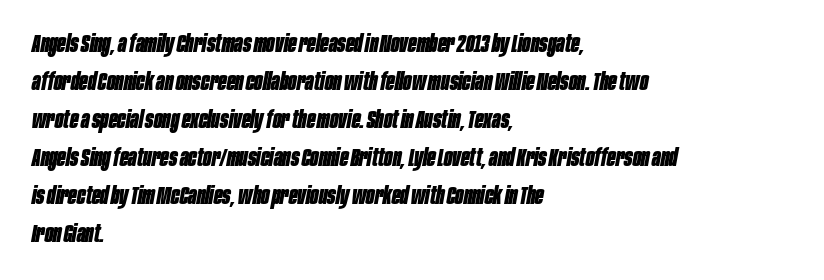
The image shows 25 px bold type, italic (leaning right); set left-aligned, normal line spacing (1.52x), normal letter spacing, not underlined.
